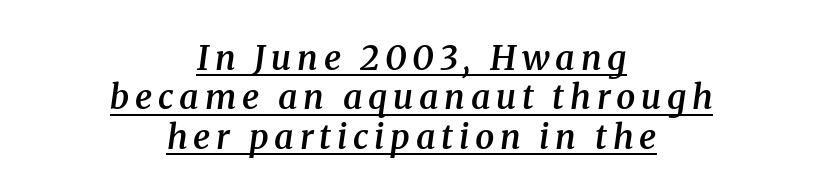
Q: Is the text bold? A: Semi-bold.
Q: Is the text italic (slanted)? A: Yes, it leans right by about 8 degrees.
Q: Is the typeface a serif or a sans-serif typeface? A: Serif.
Q: Is the text underlined? A: Yes.
Q: How is the paragraph aligned? A: Centered.
Q: Width (condensed, normal, or wide)? A: Normal.
Q: Stroke contrast? A: Medium.
Q: x-height? A: Medium.
Q: Monospaced? A: No.
